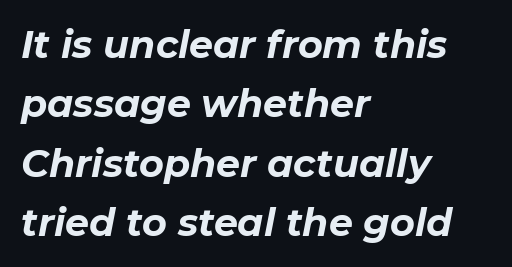
The image shows 38 px bold type, italic (leaning right); set left-aligned, normal line spacing (1.56x), normal letter spacing, not underlined; low stroke contrast and a medium x-height.
